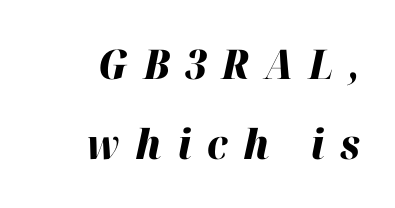
The image shows 41 px heavy type, italic (leaning right); set right-aligned, loose line spacing (1.96x), unusually wide letter spacing (+0.38 em), not underlined; high stroke contrast and a medium x-height.
